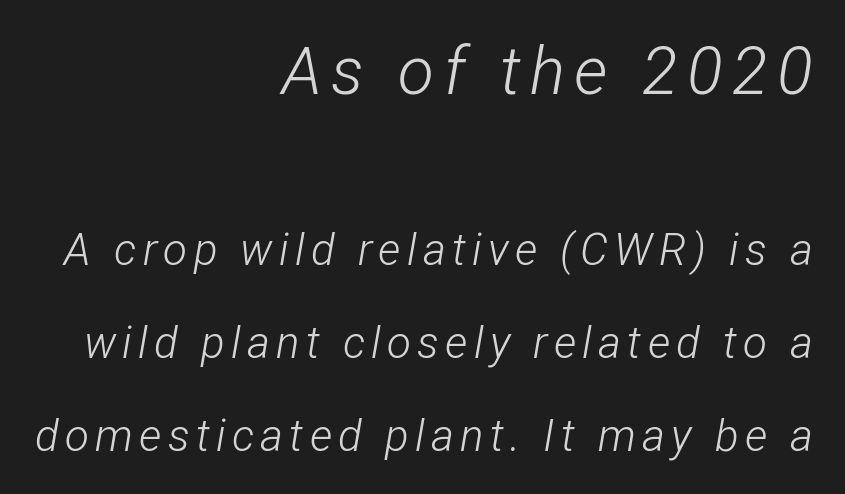
{"italic": "yes", "lean": "right", "slant_degrees": 12, "bold": "no", "weight": "light", "width": "condensed", "stroke_contrast": "low", "x_height": "medium", "monospaced": "no", "underline": "no", "align": "right", "line_spacing": "loose", "line_spacing_ratio": 2.11, "larger_block": "first", "size_ratio": 1.5, "glyph_px": 66}
